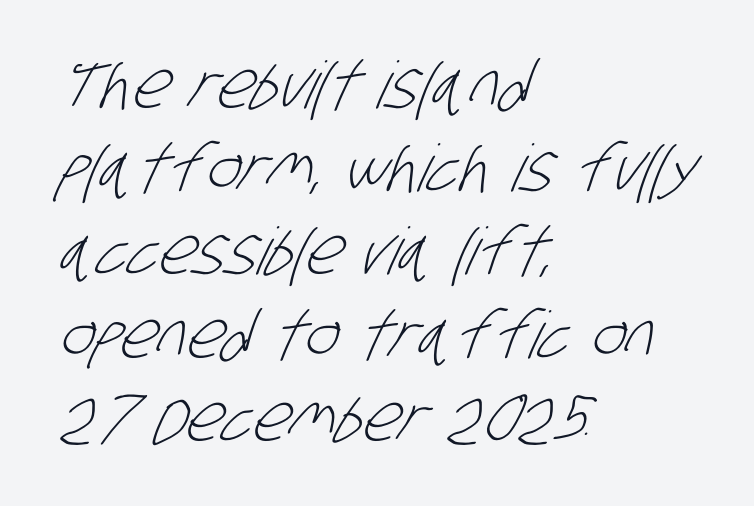
The image shows 65 px light, condensed sans-serif type; set left-aligned, normal line spacing (1.28x), normal letter spacing, not underlined; low stroke contrast and a large x-height.
